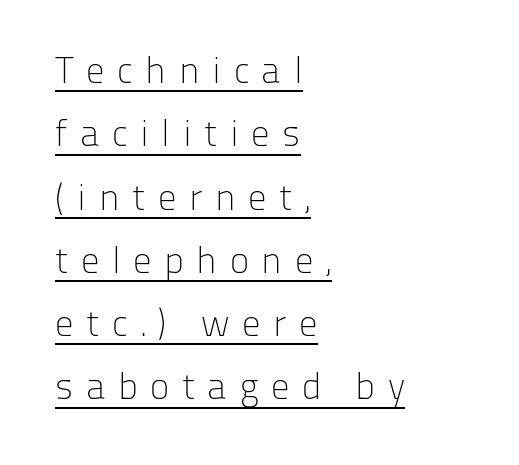
A rule runs beneath these lines of type. Which margin do the lines hug? The left one — the right edge is uneven. Character widths vary here, with narrow letters taking less room than wide ones. Caption: face not bold, strokes unweighted. The specimen reads as upright at a glance.
